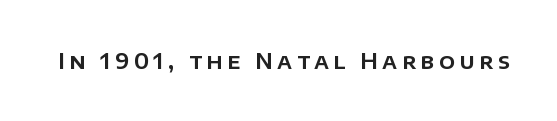
{"italic": "no", "underline": "no", "letter_spacing": "wide", "letter_spacing_em": 0.21, "glyph_px": 21}
